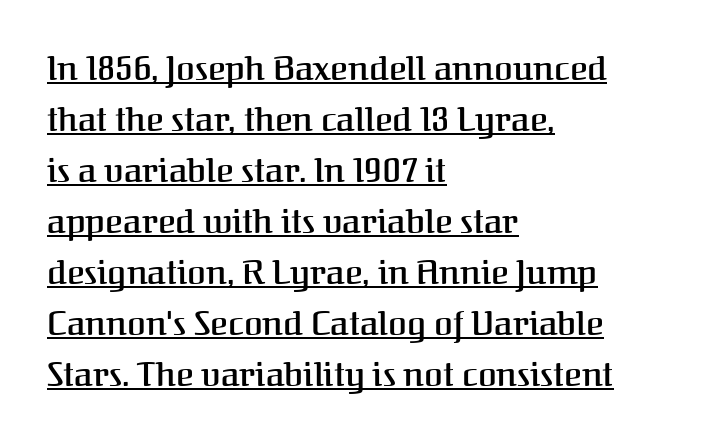
Strokes here are thickened, but only to semibold level. Quick note: underline on. This is serif lettering, the kind often seen in printed books. Teacher's note: observe the even left margin — that is flush-left alignment.
